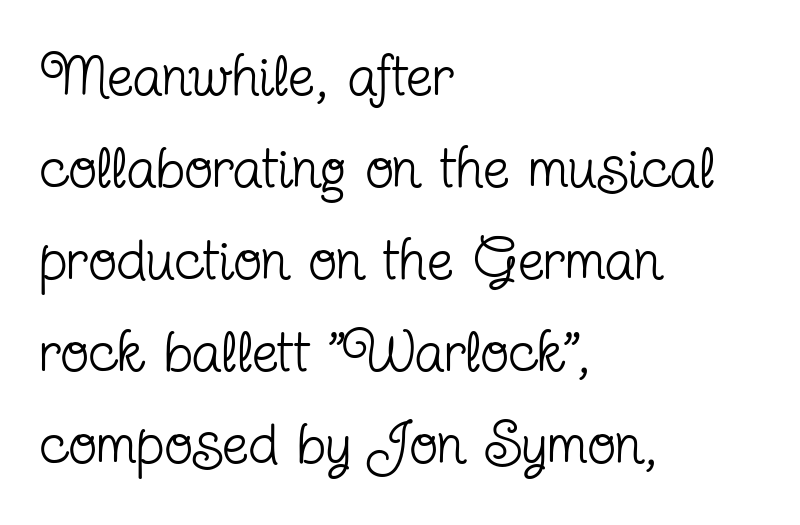
Q: Is the text bold? A: No.
Q: Is the text italic (slanted)? A: No, it is upright.
Q: Is the typeface a serif or a sans-serif typeface? A: Serif.
Q: Is the text underlined? A: No.
Q: How is the paragraph aligned? A: Left-aligned.
Q: Is the spacing between letters normal or unusually wide? A: Normal.
Q: Is the spacing between lines tight, normal or loose? A: Normal.
Q: Width (condensed, normal, or wide)? A: Condensed.
Q: Stroke contrast? A: Low.
Q: x-height? A: Medium.
Q: Monospaced? A: No.
